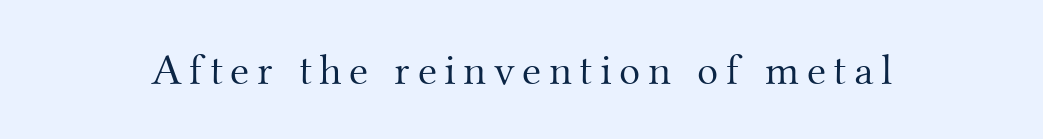
Q: Is the text bold? A: No.
Q: Is the text italic (slanted)? A: No, it is upright.
Q: Is the typeface a serif or a sans-serif typeface? A: Serif.
Q: Is the text underlined? A: No.
Q: Width (condensed, normal, or wide)? A: Normal.
Q: Stroke contrast? A: Medium.
Q: x-height? A: Small.
Q: Monospaced? A: No.
